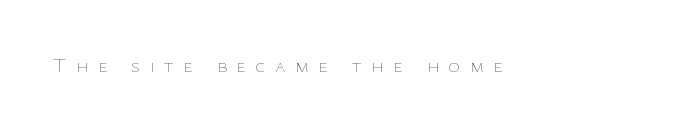
Unmarked baselines from the first word to the last. The typography opts for an upright posture over an oblique one. Observe the wide spacing: letters keep a clear distance from each other. This reads as an unemphasized weight, regular at the heaviest.
